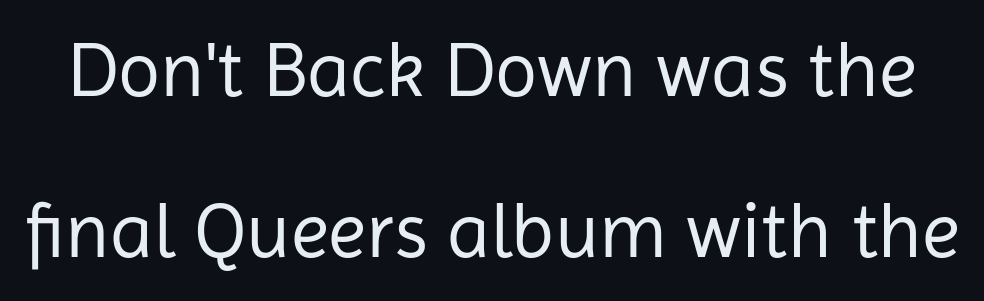
Q: Is the text bold? A: No.
Q: Is the text italic (slanted)? A: No, it is upright.
Q: Is the typeface a serif or a sans-serif typeface? A: Sans-serif.
Q: Is the text underlined? A: No.
Q: Is the spacing between letters normal or unusually wide? A: Normal.
Q: Is the spacing between lines tight, normal or loose? A: Loose.
Q: Width (condensed, normal, or wide)? A: Normal.
Q: Stroke contrast? A: Low.
Q: x-height? A: Medium.
Q: Monospaced? A: No.
